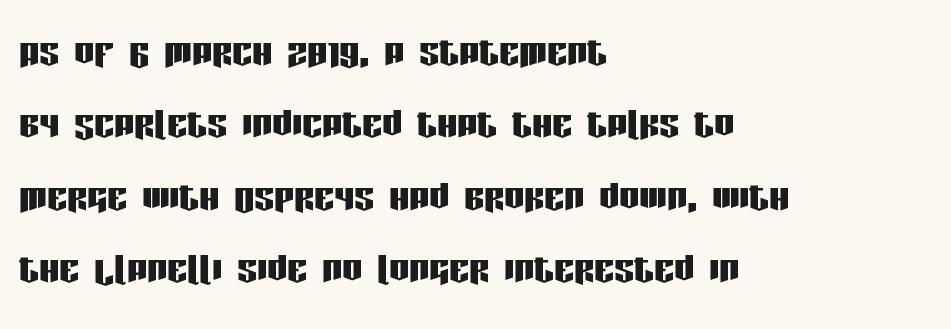
Rule under the text: the space is simply empty. Inter-character spacing is left at the font's built-in metrics. A typesetter would call this proportional, since set widths differ per character. The lettering stays uniformly vertical, giving the passage a roman look.
